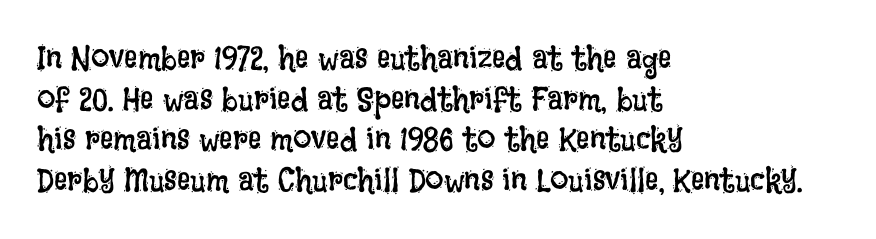
Q: Is the text bold? A: No.
Q: Is the text italic (slanted)? A: No, it is upright.
Q: Is the text underlined? A: No.
Q: How is the paragraph aligned? A: Left-aligned.
Q: Is the spacing between letters normal or unusually wide? A: Normal.
Q: Width (condensed, normal, or wide)? A: Condensed.
Q: Stroke contrast? A: Low.
Q: x-height? A: Large.
Q: Monospaced? A: No.
